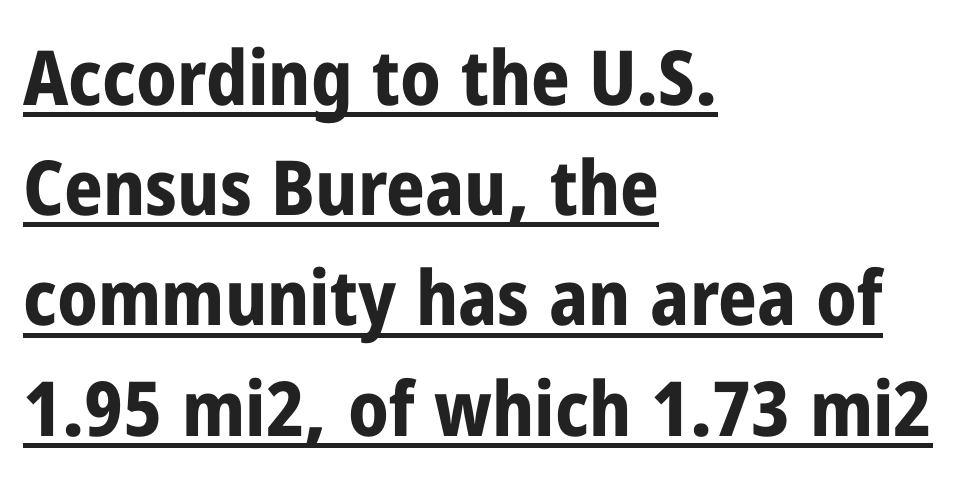
Q: Is the text bold? A: Yes.
Q: Is the text italic (slanted)? A: No, it is upright.
Q: Is the typeface a serif or a sans-serif typeface? A: Sans-serif.
Q: Is the text underlined? A: Yes.
Q: How is the paragraph aligned? A: Left-aligned.
Q: Is the spacing between letters normal or unusually wide? A: Normal.
Q: Is the spacing between lines tight, normal or loose? A: Normal.
Q: Width (condensed, normal, or wide)? A: Condensed.
Q: Stroke contrast? A: Low.
Q: x-height? A: Medium.
Q: Monospaced? A: No.
